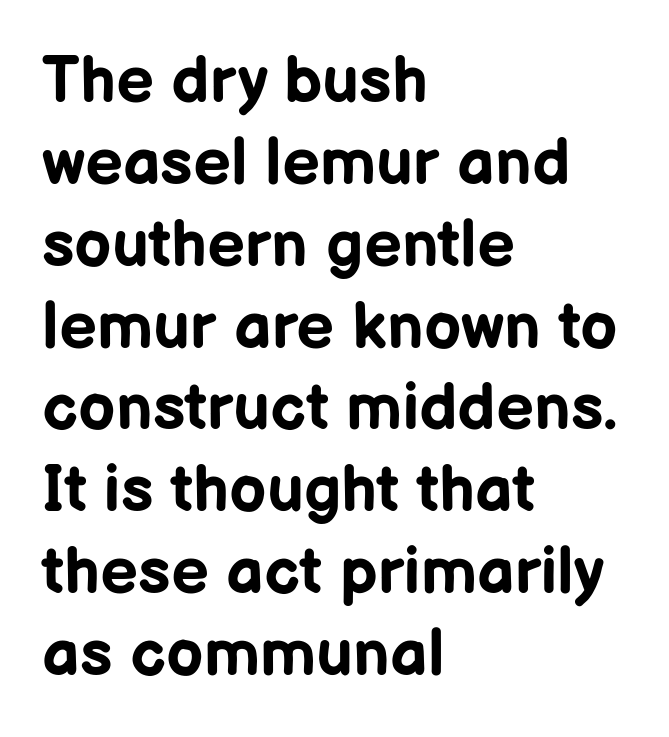
{"serif": "no", "italic": "no", "bold": "yes", "weight": "bold", "width": "normal", "stroke_contrast": "low", "x_height": "medium", "monospaced": "no", "underline": "no", "align": "left", "line_spacing_ratio": 1.24, "letter_spacing": "normal", "letter_spacing_em": 0.0, "glyph_px": 66}
